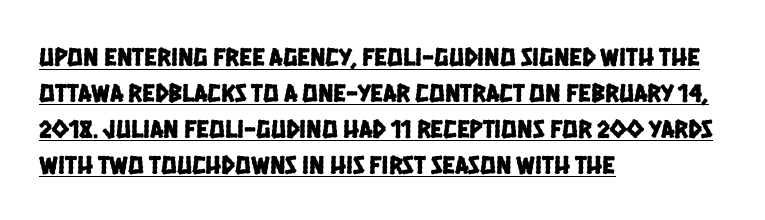
{"underline": "yes", "align": "left", "line_spacing": "normal", "line_spacing_ratio": 1.38, "letter_spacing": "normal", "letter_spacing_em": 0.0, "glyph_px": 26}
